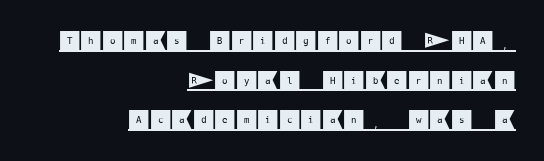
Q: Is the text italic (slanted)? A: No, it is upright.
Q: Is the text underlined? A: Yes.
Q: How is the paragraph aligned? A: Right-aligned.
Q: Is the spacing between letters normal or unusually wide? A: Normal.
